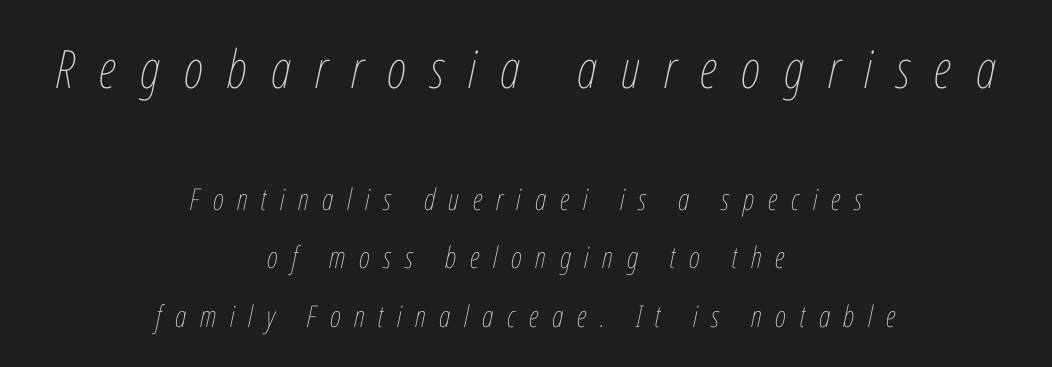
{"italic": "yes", "lean": "right", "slant_degrees": 12, "bold": "no", "weight": "thin", "width": "condensed", "stroke_contrast": "low", "x_height": "medium", "monospaced": "no", "underline": "no", "align": "center", "line_spacing": "loose", "line_spacing_ratio": 1.95, "letter_spacing": "wide", "letter_spacing_em": 0.45, "larger_block": "first", "size_ratio": 1.77, "glyph_px": 53}
